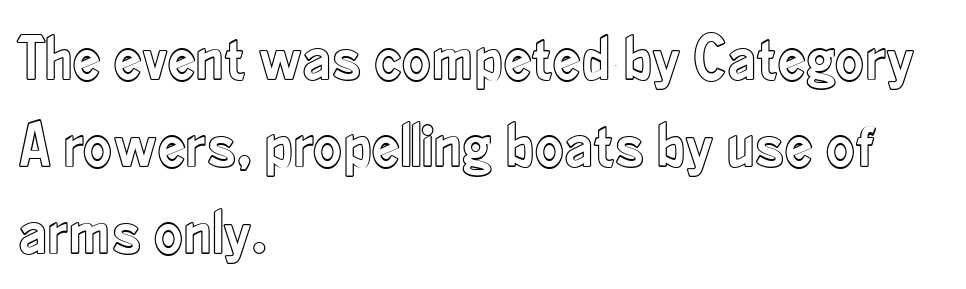
{"italic": "no", "width": "condensed", "x_height": "small", "monospaced": "no", "underline": "no", "align": "left", "line_spacing": "normal", "line_spacing_ratio": 1.38, "letter_spacing": "normal", "letter_spacing_em": 0.0, "glyph_px": 63}
